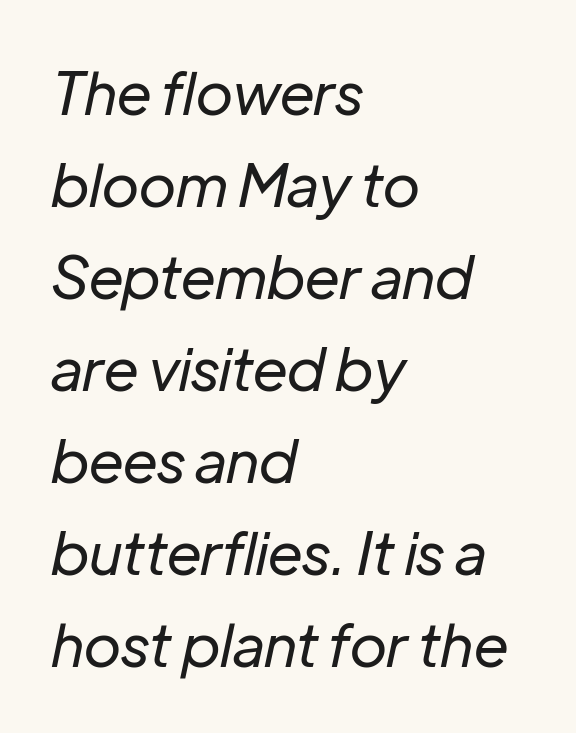
The line-height multiplier appears to be the usual default. Short and long lines alike share a common starting point at left. The rendering uses natural spacing where letterforms have individual widths. Unmarked baselines from the first word to the last. If you drew a line through each stem, it would be angled.
